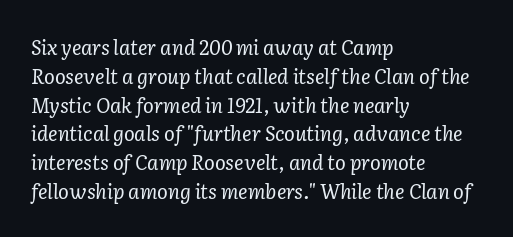
{"italic": "yes", "lean": "right", "slant_degrees": 2, "bold": "no", "underline": "no", "align": "left", "line_spacing": "normal", "line_spacing_ratio": 1.44, "letter_spacing": "normal", "letter_spacing_em": 0.0, "glyph_px": 20}
